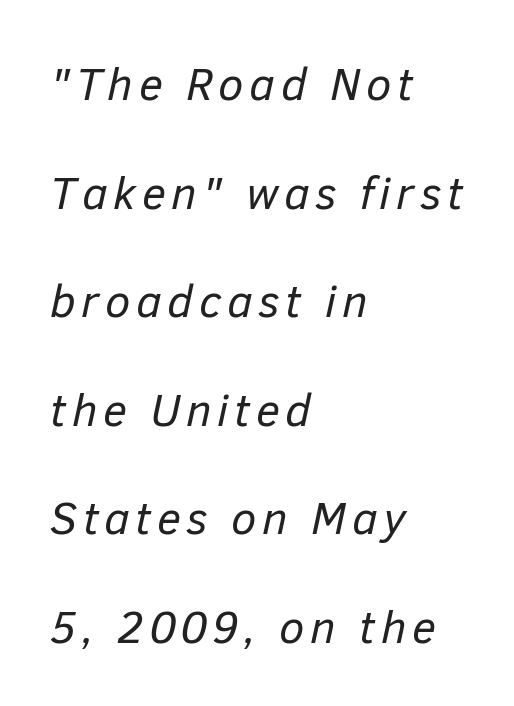
{"italic": "yes", "lean": "right", "slant_degrees": 12, "bold": "no", "weight": "regular", "width": "normal", "stroke_contrast": "low", "x_height": "medium", "monospaced": "no", "underline": "no", "align": "left", "line_spacing": "loose", "line_spacing_ratio": 2.36, "glyph_px": 46}
